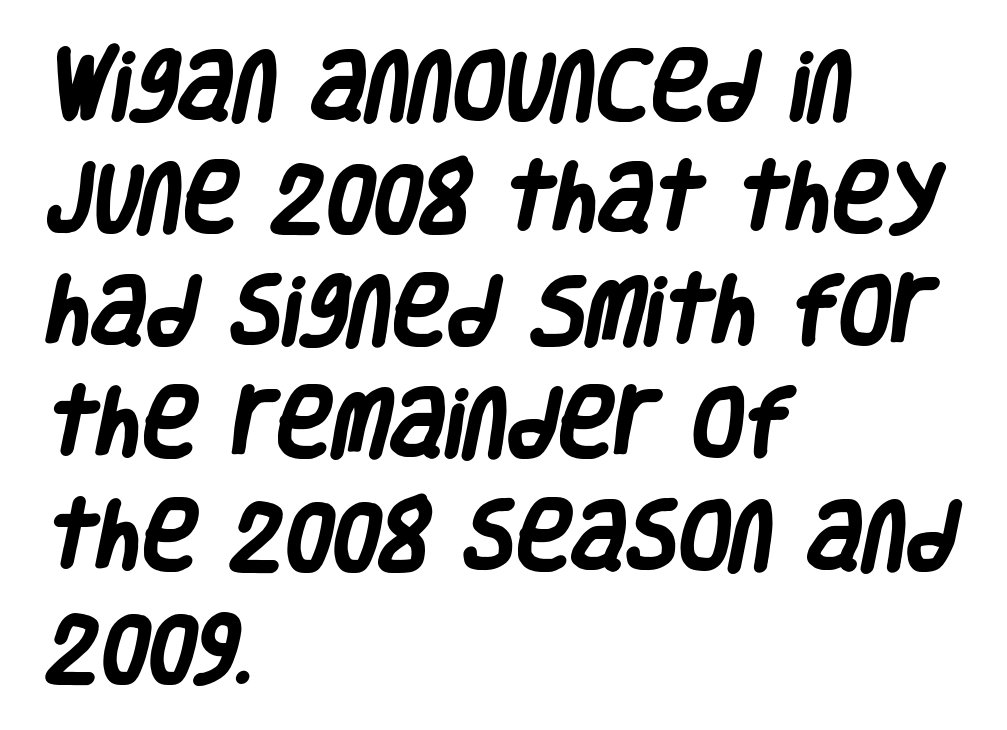
These lines sit exactly where default settings would place them. Is the type bold? Yes — the strokes are clearly thick and heavy. Leftover space on each line is placed entirely after the last word. There is no visible air inserted between adjacent glyphs. The face used here is proportionally spaced, like ordinary book or web type.
